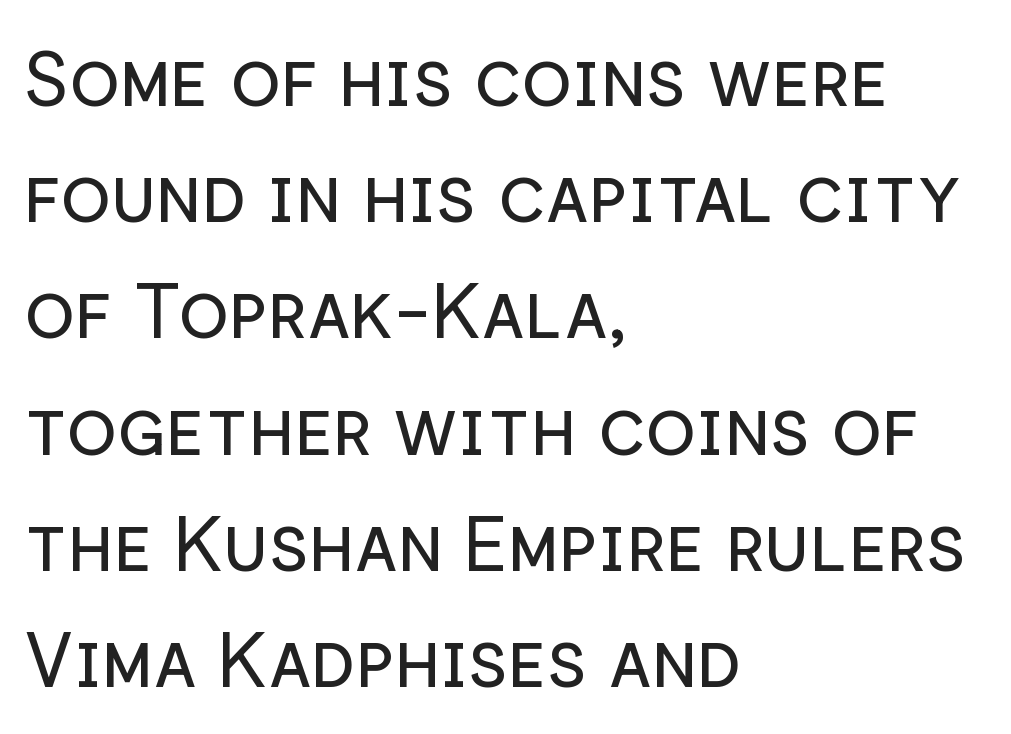
Weight: not bold — regular or lighter. The rendering keeps characters at their native spacing. Descenders are the only things crossing below the line. Where is the straight margin? On the left. Do the letters lean? They stand straight.
